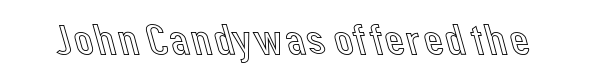
{"width": "normal", "x_height": "medium", "monospaced": "no", "underline": "no", "letter_spacing": "normal", "letter_spacing_em": 0.0, "glyph_px": 44}
